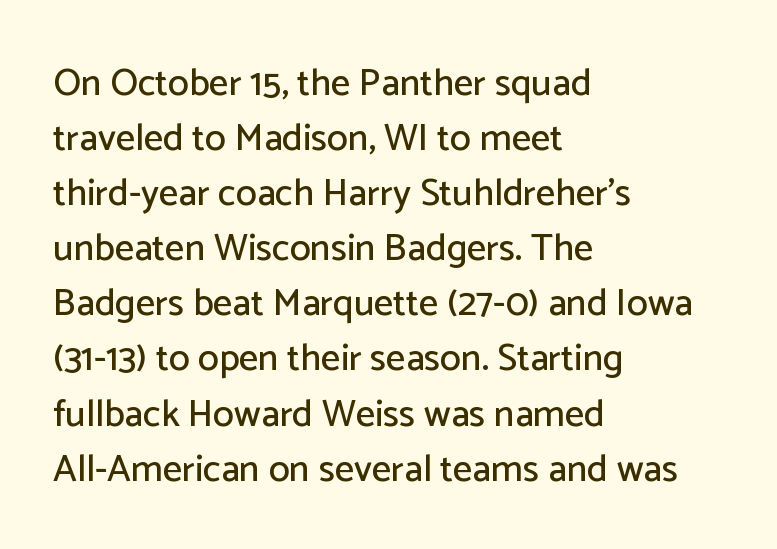
The image shows 38 px sans-serif type, upright; set left-aligned, normal line spacing (1.45x), normal letter spacing, not underlined; low stroke contrast and a medium x-height.
